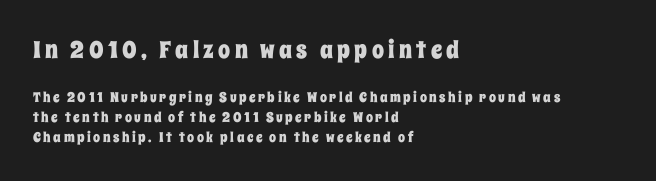
The image shows 24 px text type, upright; set left-aligned, normal line spacing (1.43x), not underlined; the first (top) block is 1.71x larger.
